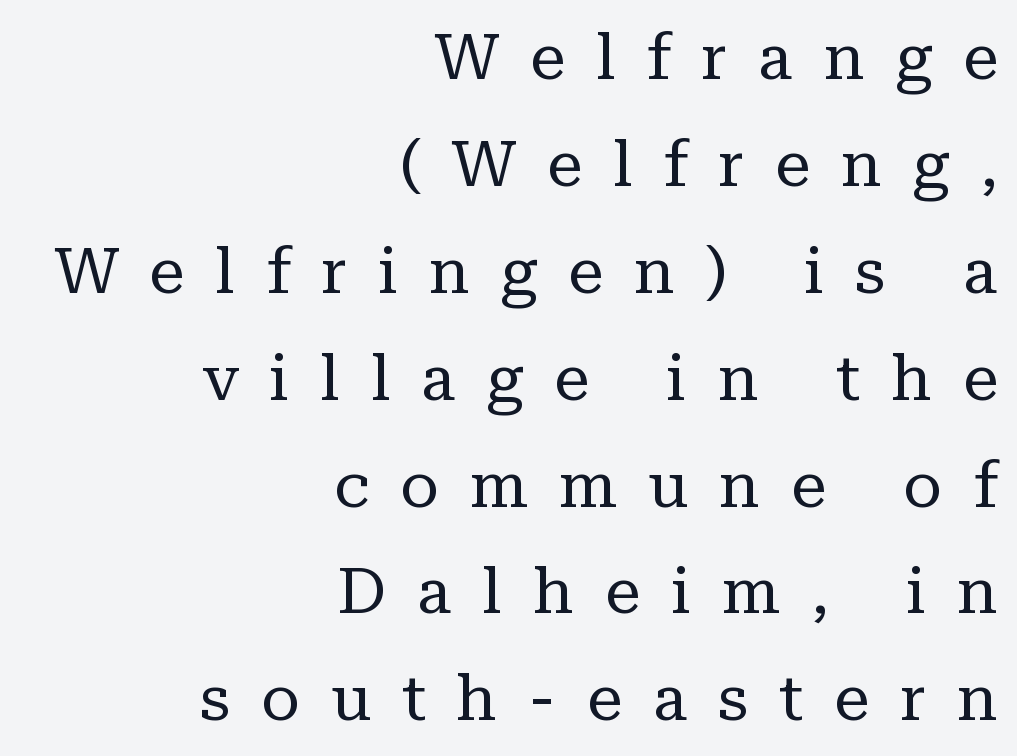
Unmarked baselines from the first word to the last. Think of a printed novel: that variable character pitch is what you see here. The rendering anchors every line to the right-hand side. Here the glyphs are tracked loosely, breaking word shapes into spaced letters. What kind of face is this? One with serifs.
